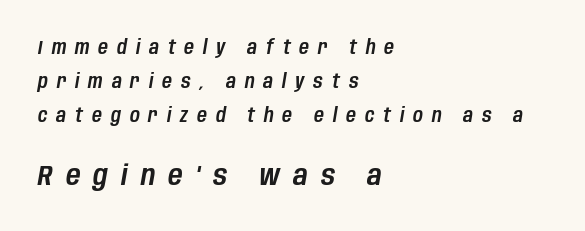
Q: Is the text italic (slanted)? A: Yes, it leans right by about 10 degrees.
Q: Is the text underlined? A: No.
Q: How is the paragraph aligned? A: Left-aligned.
Q: Is the spacing between letters normal or unusually wide? A: Unusually wide.
Q: Which block of text is set in a larger size, the first (top) or the second (bottom)? A: The second (bottom) one.
Q: Width (condensed, normal, or wide)? A: Condensed.
Q: Stroke contrast? A: Low.
Q: x-height? A: Large.
Q: Monospaced? A: No.
